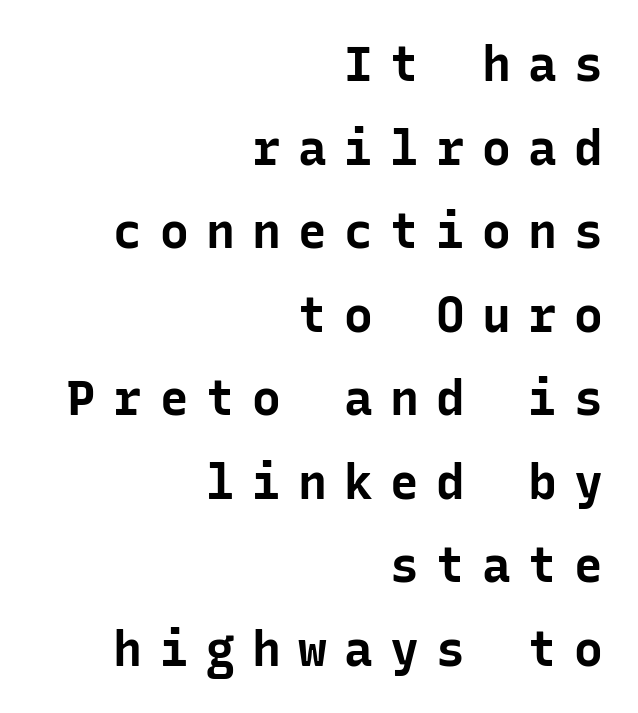
{"serif": "no", "italic": "no", "bold": "yes", "weight": "bold", "width": "normal", "stroke_contrast": "low", "x_height": "medium", "monospaced": "yes", "underline": "no", "align": "right", "line_spacing_ratio": 1.74, "letter_spacing": "wide", "letter_spacing_em": 0.36, "glyph_px": 48}
